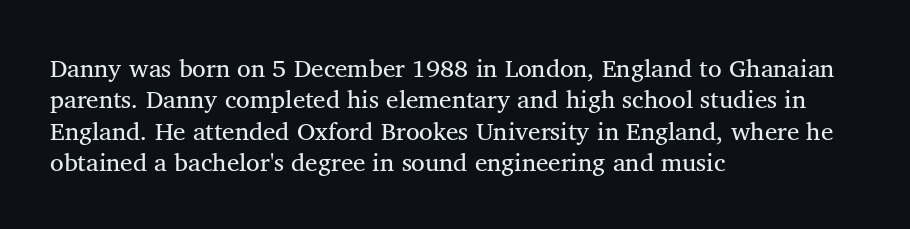
The space directly below the letters is spotless. Whoever set this chose a conventional vertical rhythm. The typesetter chose a ragged-right arrangement here. Posture: straight, roman, zero tilt. Standard letterfit; no display-style spreading of the glyphs.
